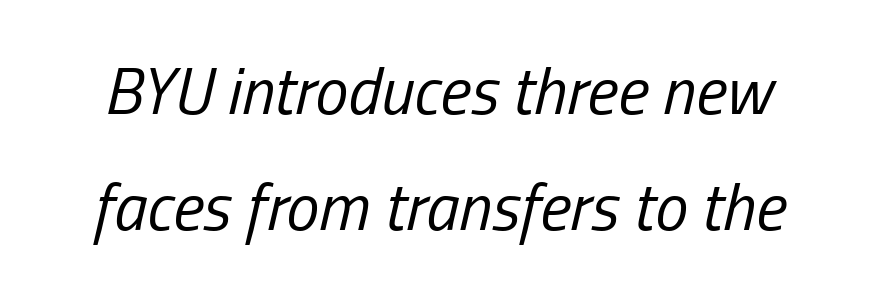
The image shows 66 px regular-weight, condensed type, italic (leaning right); set line spacing 1.76x, normal letter spacing, not underlined; low stroke contrast and a medium x-height.
